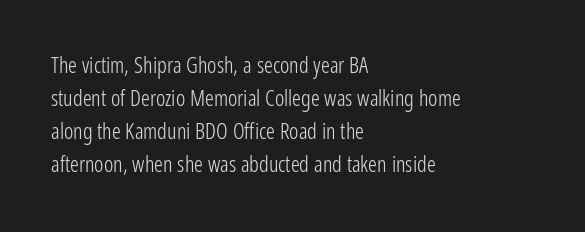
{"italic": "no", "bold": "no", "underline": "no", "align": "left", "line_spacing": "normal", "line_spacing_ratio": 1.5, "letter_spacing": "normal", "letter_spacing_em": 0.0, "glyph_px": 22}
